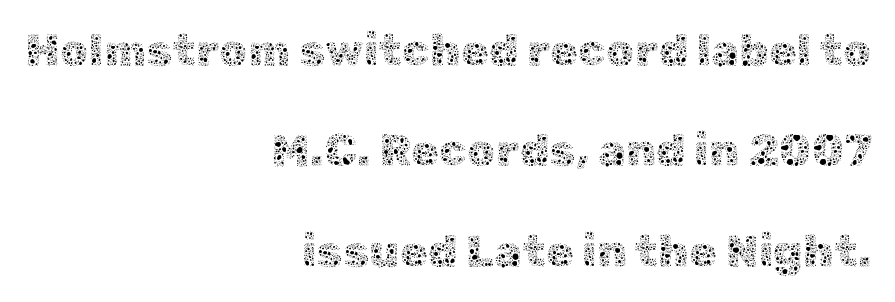
The image shows 45 px thin type, upright; set right-aligned, loose line spacing (2.23x), normal letter spacing, not underlined; a medium x-height.
